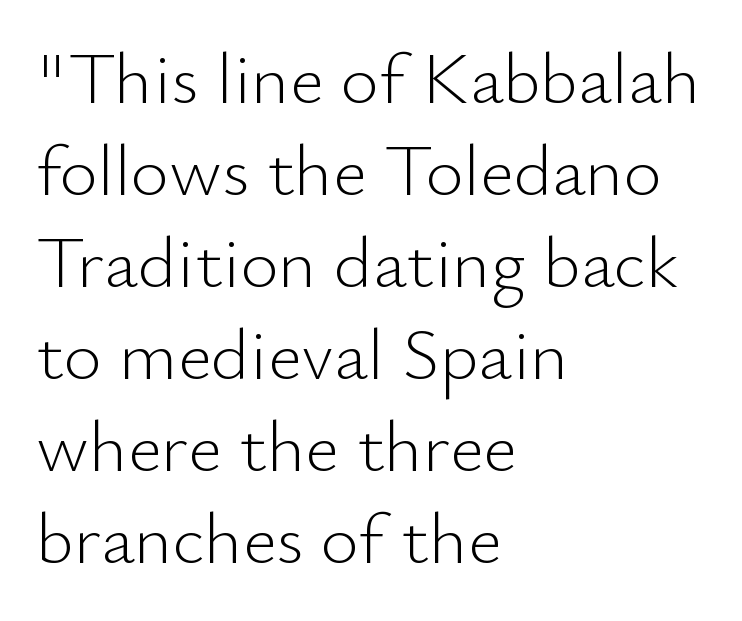
The image shows 73 px light sans-serif type, upright; set left-aligned, normal line spacing (1.26x), normal letter spacing, not underlined; low stroke contrast and a small x-height.
